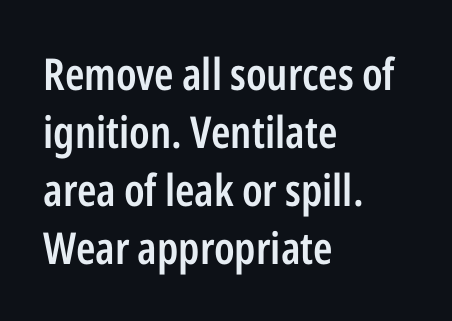
{"serif": "no", "italic": "no", "bold": "semi", "weight": "semibold", "width": "condensed", "stroke_contrast": "low", "x_height": "medium", "monospaced": "no", "underline": "no", "align": "left", "line_spacing": "normal", "line_spacing_ratio": 1.32, "letter_spacing": "normal", "letter_spacing_em": 0.0, "glyph_px": 44}
